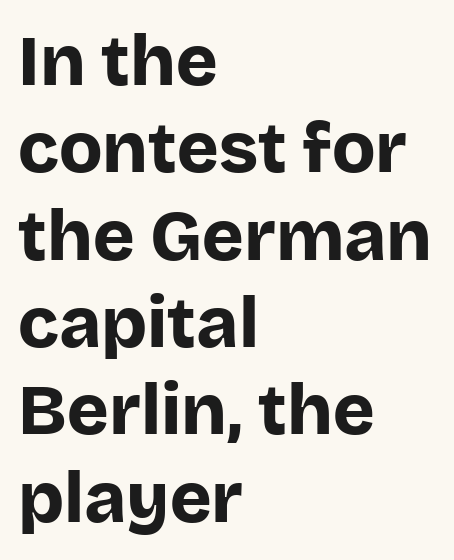
The image shows 71 px bold sans-serif type, upright; set left-aligned, line spacing 1.23x, normal letter spacing, not underlined; low stroke contrast and a large x-height.
